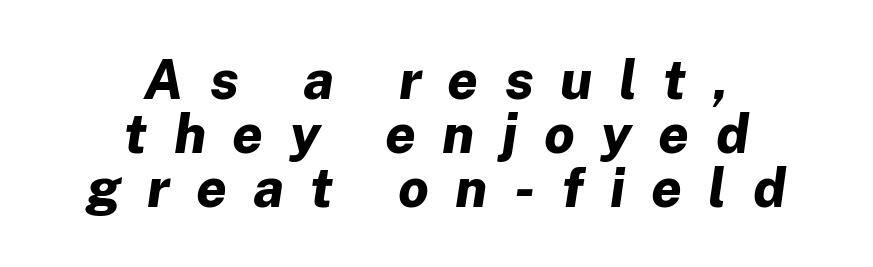
The image shows 54 px bold type, italic (leaning right); set centered, tight line spacing (1.0x), unusually wide letter spacing (+0.49 em), not underlined; low stroke contrast and a medium x-height.
